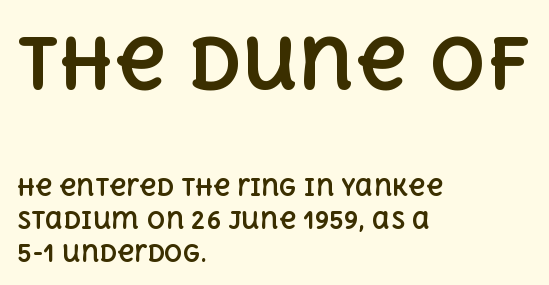
{"italic": "no", "bold": "yes", "weight": "bold", "width": "normal", "x_height": "large", "monospaced": "no", "underline": "no", "align": "left", "line_spacing": "normal", "line_spacing_ratio": 1.42, "letter_spacing": "normal", "letter_spacing_em": 0.0, "larger_block": "first", "size_ratio": 3.04, "glyph_px": 70}
